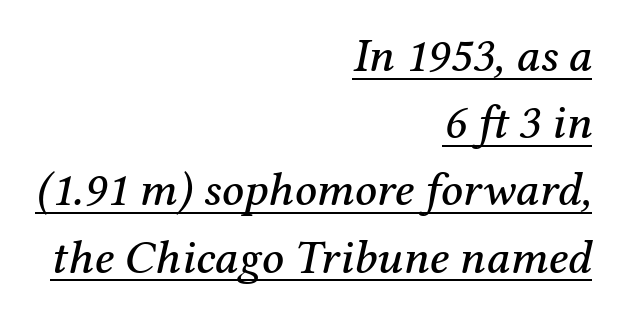
The image shows 48 px serif type, italic (leaning right); set right-aligned, normal line spacing (1.4x), normal letter spacing, underlined; medium stroke contrast and a medium x-height.
